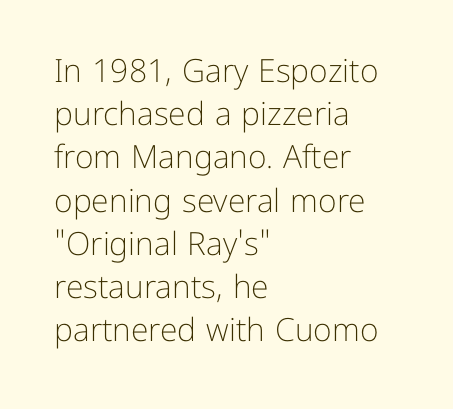
Ink coverage per letter is moderate at most. This sample uses a sans-serif face. This is the regular roman posture of the typeface. Just letters on the line, the space beneath them empty. Quick note: interline space is typical.
